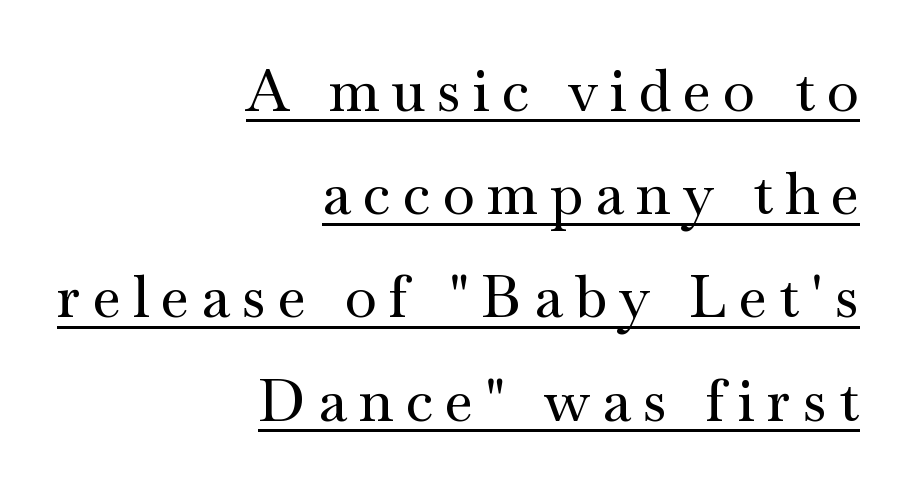
The image shows 58 px wide serif type, upright; set right-aligned, line spacing 1.78x, unusually wide letter spacing (+0.21 em), underlined; medium stroke contrast and a small x-height.
